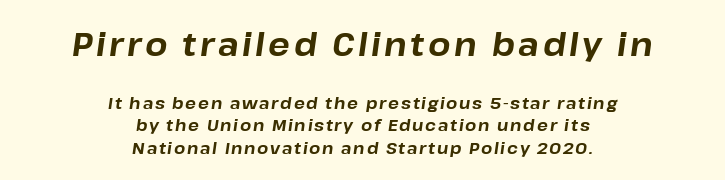
The image shows 32 px bold type, italic (leaning right); set centered, normal line spacing (1.39x), not underlined; the first (top) block is 2.0x larger; low stroke contrast and a medium x-height.
